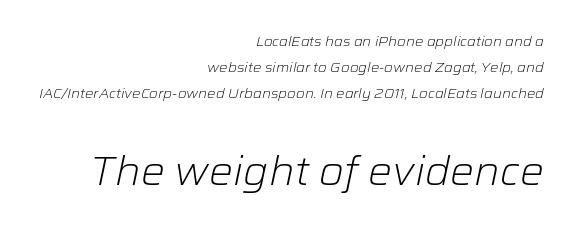
Q: Is the text bold? A: No.
Q: Is the text italic (slanted)? A: Yes, it leans right by about 12 degrees.
Q: Is the text underlined? A: No.
Q: How is the paragraph aligned? A: Right-aligned.
Q: Is the spacing between letters normal or unusually wide? A: Normal.
Q: Which block of text is set in a larger size, the first (top) or the second (bottom)? A: The second (bottom) one.
Q: Width (condensed, normal, or wide)? A: Normal.
Q: Stroke contrast? A: Low.
Q: x-height? A: Medium.
Q: Monospaced? A: No.
